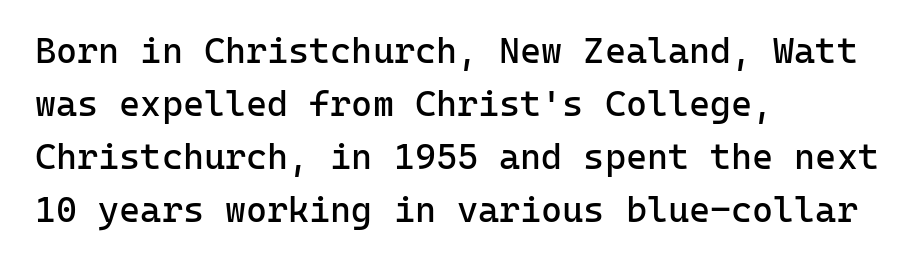
Q: Is the text bold? A: No.
Q: Is the text italic (slanted)? A: No, it is upright.
Q: Is the typeface a serif or a sans-serif typeface? A: Sans-serif.
Q: Is the text underlined? A: No.
Q: How is the paragraph aligned? A: Left-aligned.
Q: Is the spacing between letters normal or unusually wide? A: Normal.
Q: Is the spacing between lines tight, normal or loose? A: Normal.
Q: Width (condensed, normal, or wide)? A: Normal.
Q: Stroke contrast? A: Low.
Q: x-height? A: Medium.
Q: Monospaced? A: Yes.
